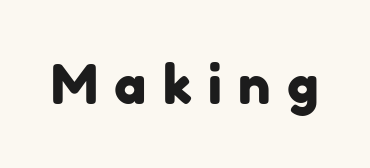
Q: Is the typeface a serif or a sans-serif typeface? A: Sans-serif.
Q: Is the text underlined? A: No.
Q: Is the spacing between letters normal or unusually wide? A: Unusually wide.
Q: Width (condensed, normal, or wide)? A: Normal.
Q: Stroke contrast? A: Low.
Q: x-height? A: Medium.
Q: Monospaced? A: No.
